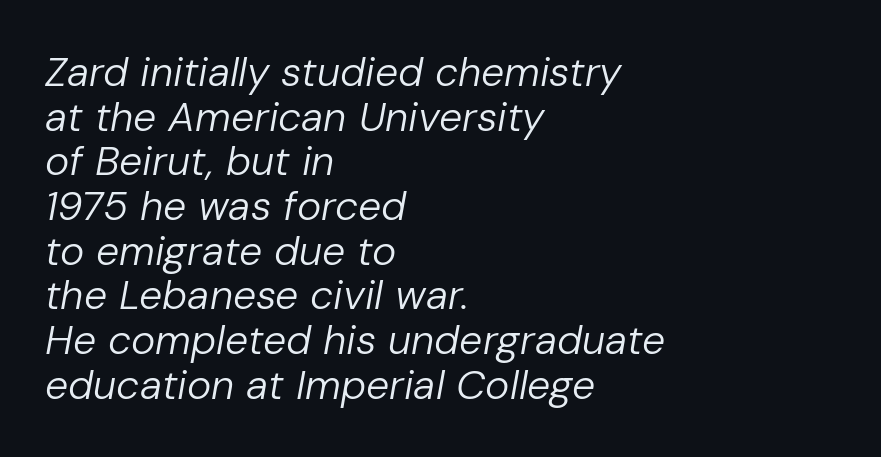
{"italic": "yes", "lean": "right", "slant_degrees": 10, "bold": "no", "weight": "regular", "width": "normal", "stroke_contrast": "low", "x_height": "medium", "monospaced": "no", "underline": "no", "align": "left", "line_spacing": "tight", "line_spacing_ratio": 1.09, "letter_spacing": "normal", "letter_spacing_em": 0.0, "glyph_px": 41}
